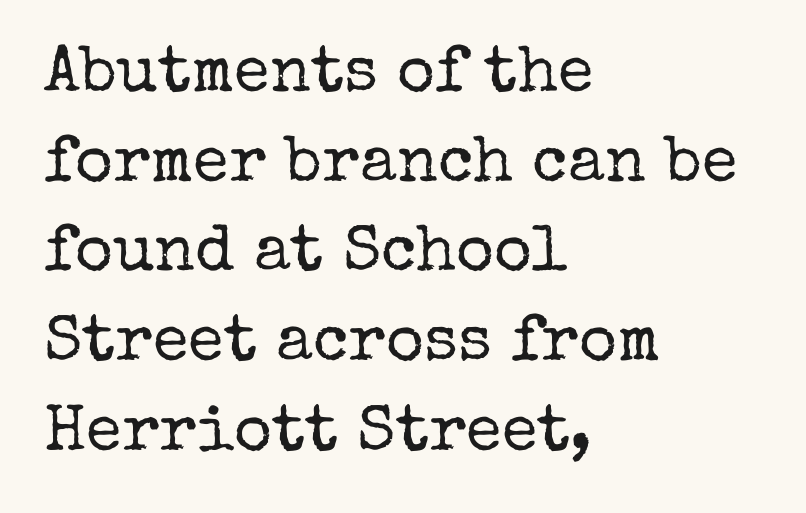
Is this a fixed-width face? No — the glyphs have proportional, varying widths. This is not heavy type; no bold has been used. Every stem runs plumb, perpendicular to the baseline. Leftover space on each line is placed entirely after the last word. This sample uses plain, unmodified letter spacing.
